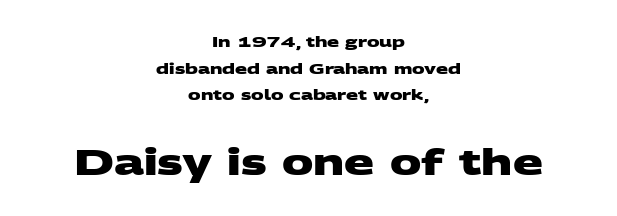
Q: Is the text bold? A: Yes.
Q: Is the typeface a serif or a sans-serif typeface? A: Sans-serif.
Q: Is the text underlined? A: No.
Q: How is the paragraph aligned? A: Centered.
Q: Is the spacing between letters normal or unusually wide? A: Normal.
Q: Is the spacing between lines tight, normal or loose? A: Loose.
Q: Which block of text is set in a larger size, the first (top) or the second (bottom)? A: The second (bottom) one.
Q: Width (condensed, normal, or wide)? A: Wide.
Q: Stroke contrast? A: Medium.
Q: x-height? A: Large.
Q: Monospaced? A: No.
